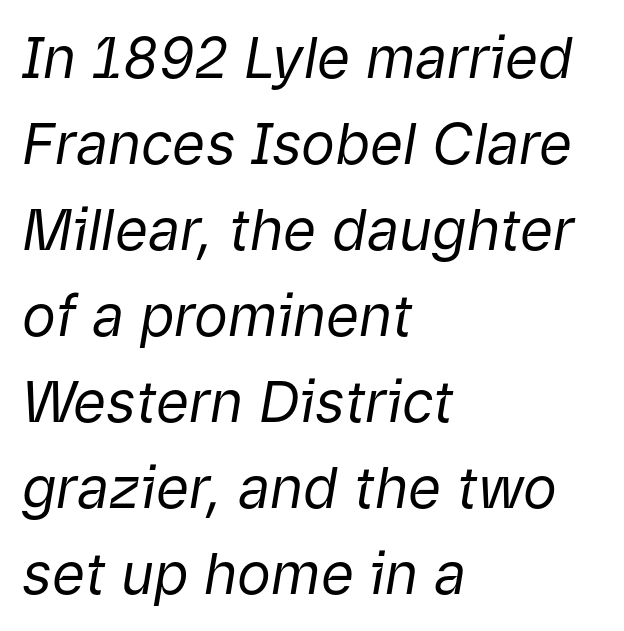
Q: Is the text bold? A: No.
Q: Is the text italic (slanted)? A: Yes, it leans right by about 9 degrees.
Q: Is the text underlined? A: No.
Q: How is the paragraph aligned? A: Left-aligned.
Q: Is the spacing between letters normal or unusually wide? A: Normal.
Q: Is the spacing between lines tight, normal or loose? A: Normal.
Q: Width (condensed, normal, or wide)? A: Normal.
Q: Stroke contrast? A: Low.
Q: x-height? A: Medium.
Q: Monospaced? A: No.
